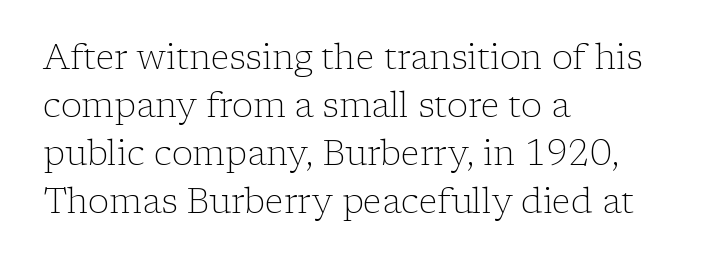
The image shows 35 px light serif type, upright; set left-aligned, normal line spacing (1.37x), normal letter spacing, not underlined; low stroke contrast and a medium x-height.
